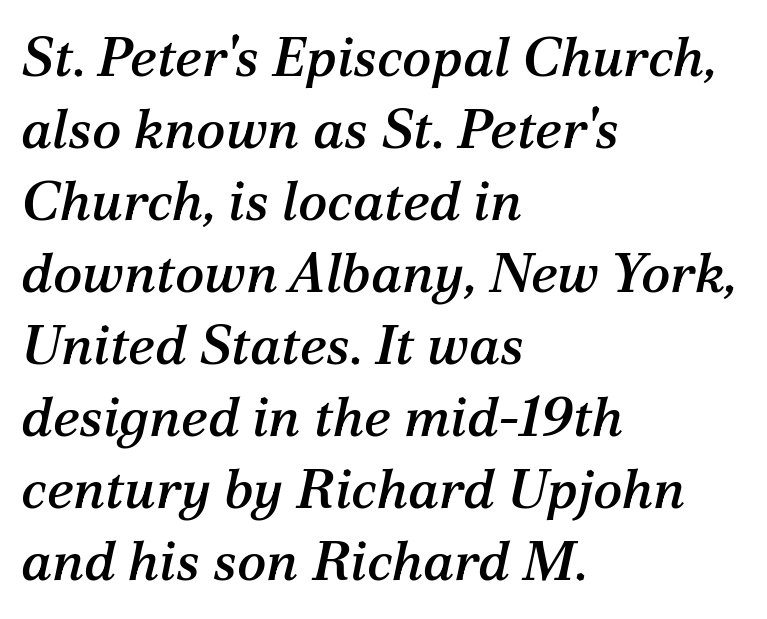
Stroke terminals: seriffed. Note the varied advance widths — an 'i' is clearly narrower than an 'm'. How are the letters spaced? Ordinarily, with no added tracking. The block of text has a typical density, with ordinary space between rows. The words here are not underlined. In CSS terms this would be text-align: left.
